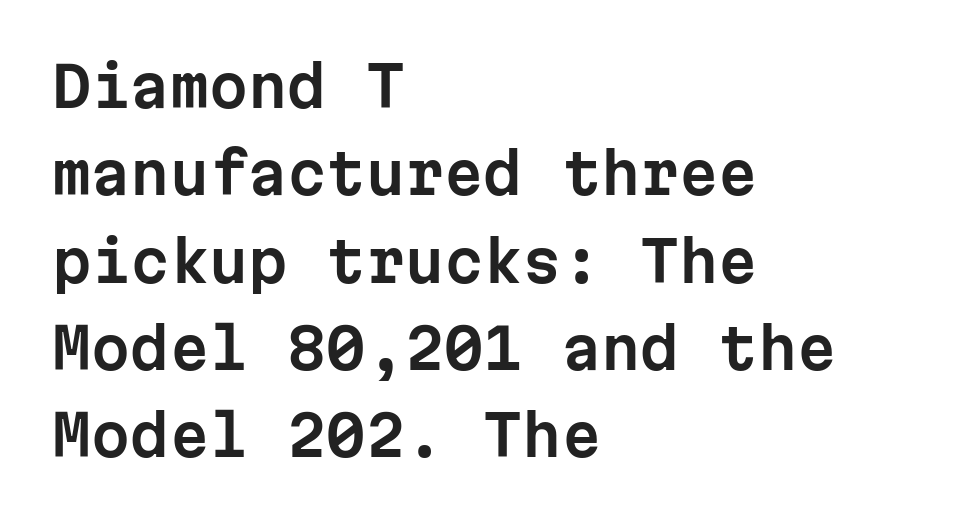
The image shows 56 px sans-serif type, upright, monospaced; set left-aligned, normal line spacing (1.56x), normal letter spacing, not underlined; low stroke contrast and a medium x-height.
